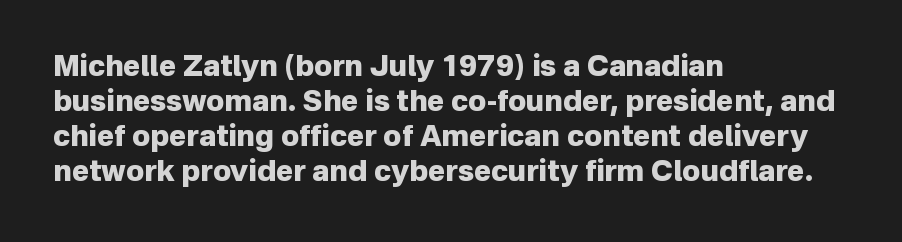
If you drew a line through each stem, it would be perfectly vertical. I'd call this a sans setting — the letters go barefoot. Caption: standard tracking, unaltered. Think of a printed novel: that variable character pitch is what you see here. The area under the type is left untouched.
